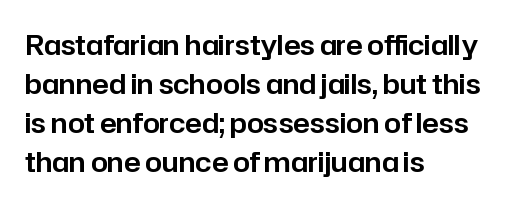
Evenly set lines give the paragraph a standard silhouette. What stands out about the letter spacing? Nothing — it is the standard amount. Glance below the letters and you will spot only blank space. The compositor pushed each line to the left boundary. The axis of the letterforms is exactly vertical.
